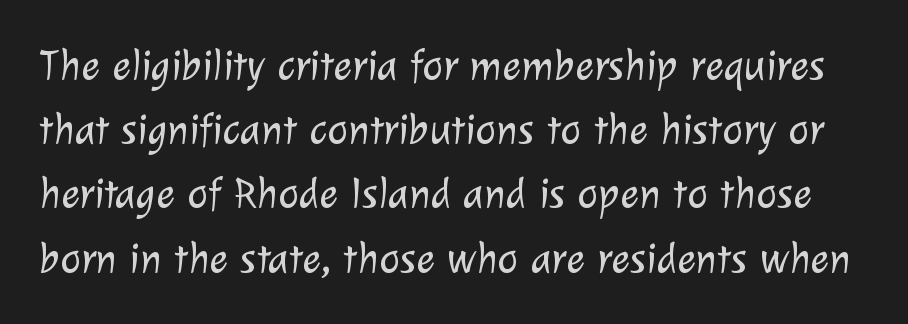
Q: Is the text bold? A: No.
Q: Is the typeface a serif or a sans-serif typeface? A: Sans-serif.
Q: Is the text underlined? A: No.
Q: Is the spacing between letters normal or unusually wide? A: Normal.
Q: Is the spacing between lines tight, normal or loose? A: Normal.
Q: Width (condensed, normal, or wide)? A: Normal.
Q: Stroke contrast? A: Low.
Q: x-height? A: Medium.
Q: Monospaced? A: No.
